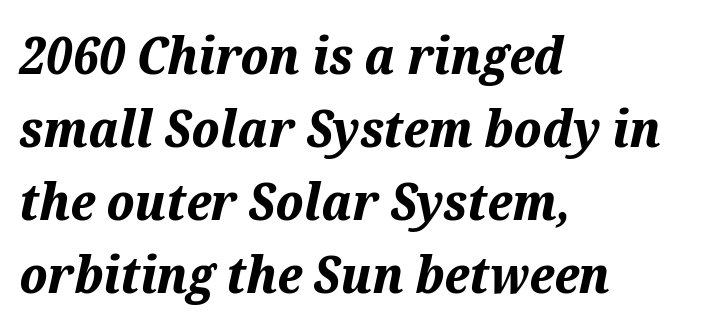
The image shows 51 px bold type, italic (leaning right); set left-aligned, normal line spacing (1.43x), normal letter spacing, not underlined; medium stroke contrast and a medium x-height.
